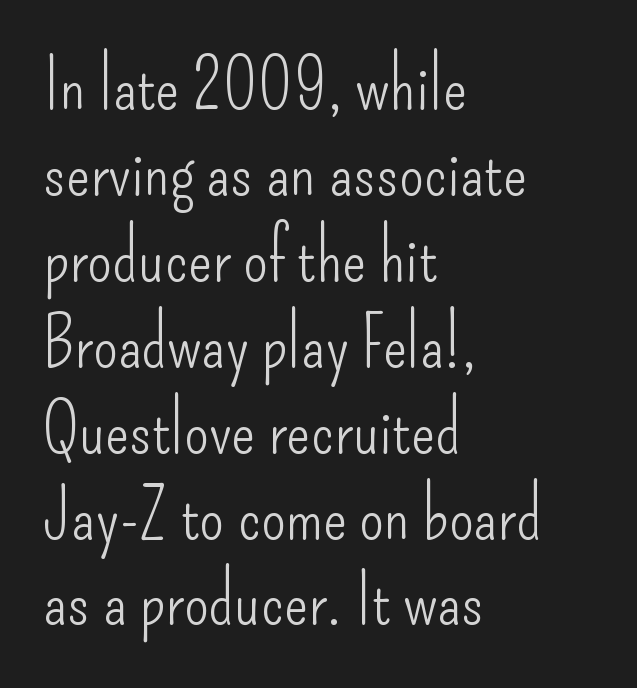
The image shows 71 px light, condensed sans-serif type, upright; set left-aligned, line spacing 1.21x, normal letter spacing, not underlined; low stroke contrast and a small x-height.
